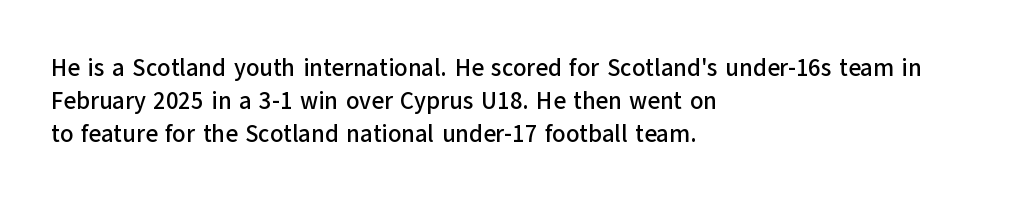
Q: Is the text italic (slanted)? A: No, it is upright.
Q: Is the text underlined? A: No.
Q: How is the paragraph aligned? A: Left-aligned.
Q: Is the spacing between letters normal or unusually wide? A: Normal.
Q: Is the spacing between lines tight, normal or loose? A: Normal.
